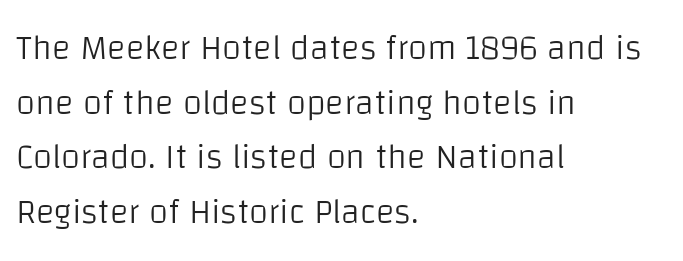
{"serif": "no", "italic": "no", "bold": "no", "weight": "light", "width": "normal", "stroke_contrast": "low", "x_height": "large", "monospaced": "no", "underline": "no", "align": "left", "line_spacing": "normal", "line_spacing_ratio": 1.56, "letter_spacing": "normal", "letter_spacing_em": 0.0, "glyph_px": 35}
